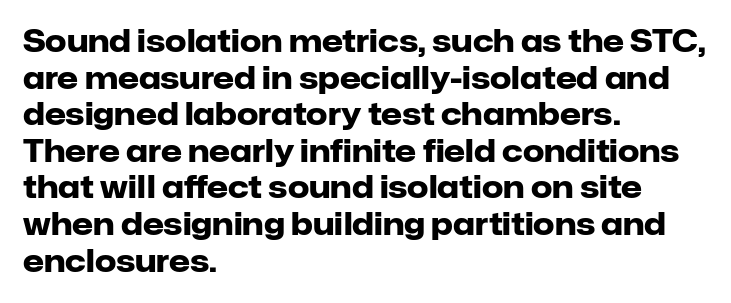
The image shows 30 px heavy sans-serif type, upright; set left-aligned, line spacing 1.22x, normal letter spacing, not underlined; low stroke contrast and a medium x-height.
